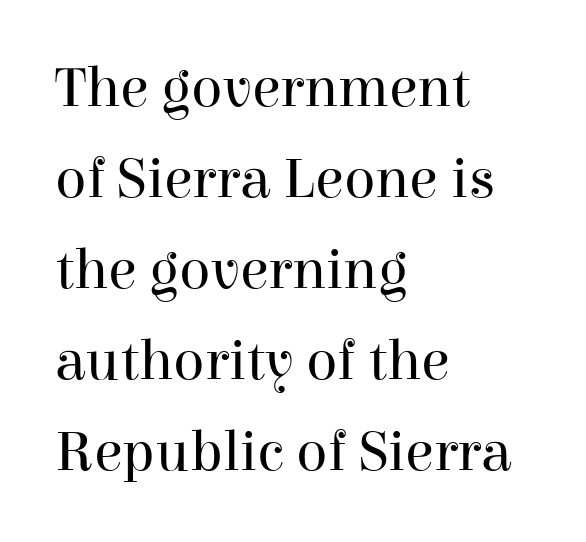
{"serif": "yes", "italic": "no", "bold": "no", "weight": "regular", "width": "normal", "stroke_contrast": "high", "x_height": "medium", "monospaced": "no", "underline": "no", "align": "left", "line_spacing": "normal", "line_spacing_ratio": 1.57, "letter_spacing": "normal", "letter_spacing_em": 0.0, "glyph_px": 58}
